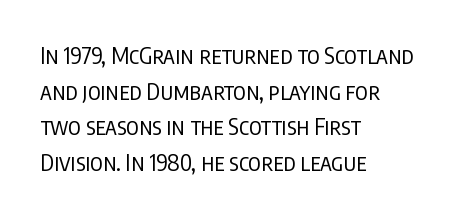
Q: Is the text bold? A: No.
Q: Is the text italic (slanted)? A: No, it is upright.
Q: Is the text underlined? A: No.
Q: How is the paragraph aligned? A: Left-aligned.
Q: Is the spacing between letters normal or unusually wide? A: Normal.
Q: Is the spacing between lines tight, normal or loose? A: Normal.
